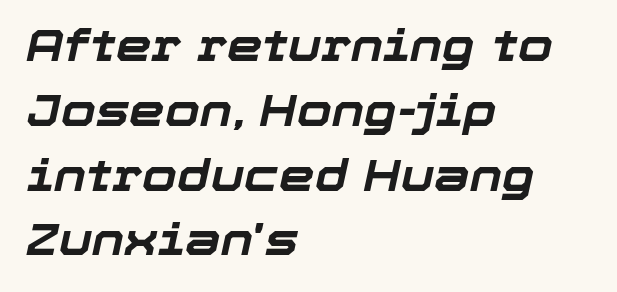
Q: Is the text bold? A: Yes.
Q: Is the text italic (slanted)? A: Yes, it leans right by about 12 degrees.
Q: Is the text underlined? A: No.
Q: How is the paragraph aligned? A: Left-aligned.
Q: Is the spacing between letters normal or unusually wide? A: Normal.
Q: Is the spacing between lines tight, normal or loose? A: Normal.
Q: Width (condensed, normal, or wide)? A: Normal.
Q: Stroke contrast? A: Low.
Q: x-height? A: Medium.
Q: Monospaced? A: No.
